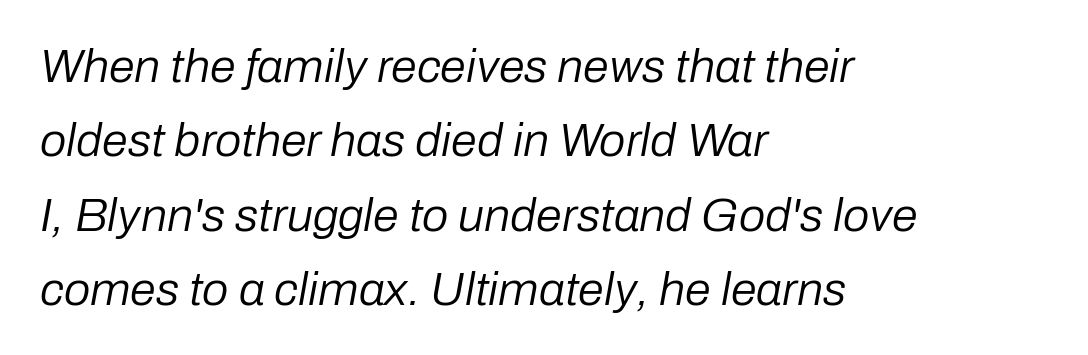
{"italic": "yes", "lean": "right", "slant_degrees": 10, "bold": "no", "weight": "regular", "width": "normal", "stroke_contrast": "low", "x_height": "medium", "monospaced": "no", "underline": "no", "align": "left", "line_spacing": "normal", "line_spacing_ratio": 1.58, "letter_spacing": "normal", "letter_spacing_em": 0.0, "glyph_px": 47}
